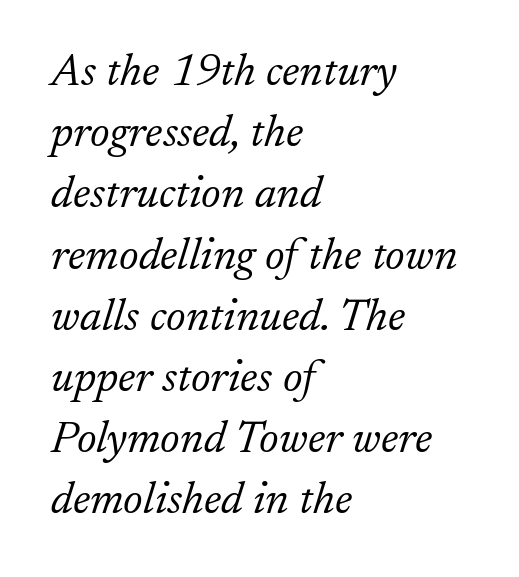
The passage shown is typed in a proportional face where columns would drift. No heavy texture on the line: the type isn't bold. Bare-footed words on every line. In CSS terms this would be text-align: left.
